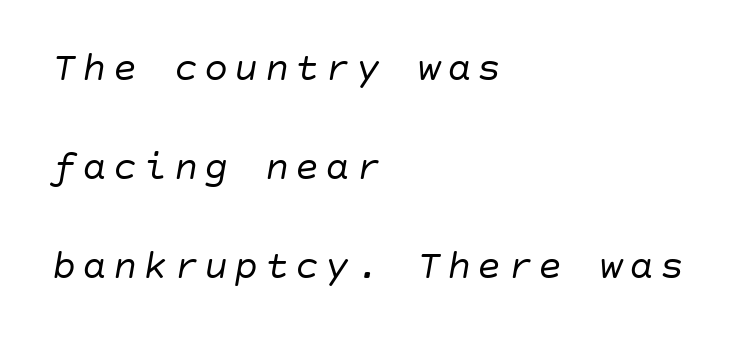
{"italic": "yes", "lean": "right", "slant_degrees": 10, "bold": "no", "weight": "regular", "width": "normal", "stroke_contrast": "low", "x_height": "large", "underline": "no", "align": "left", "line_spacing": "loose", "line_spacing_ratio": 2.47, "glyph_px": 40}
